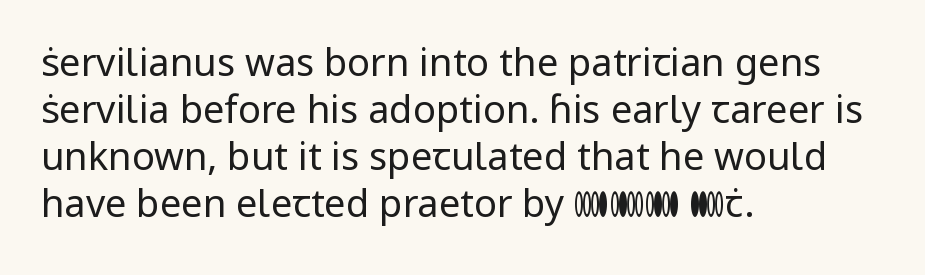
Q: Is the text bold? A: No.
Q: Is the text italic (slanted)? A: No, it is upright.
Q: Is the typeface a serif or a sans-serif typeface? A: Sans-serif.
Q: Is the text underlined? A: No.
Q: How is the paragraph aligned? A: Left-aligned.
Q: Is the spacing between letters normal or unusually wide? A: Normal.
Q: Width (condensed, normal, or wide)? A: Normal.
Q: Stroke contrast? A: Low.
Q: x-height? A: Medium.
Q: Monospaced? A: No.
